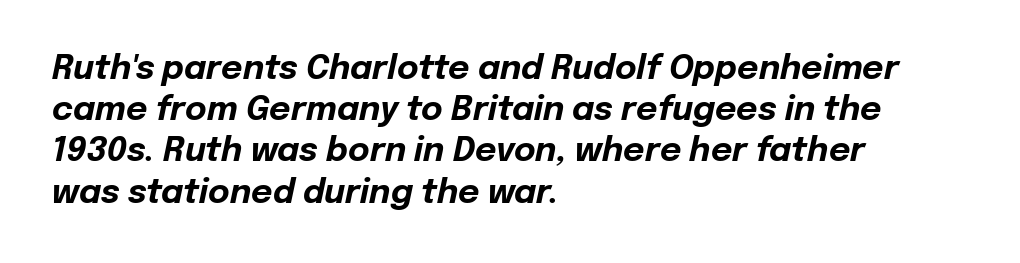
The gaps between neighbouring characters are ordinary and unremarkable. The face used here is proportionally spaced, like ordinary book or web type. Style check: oblique. The glyphs have the mass of a bold cut. Where is the straight margin? On the left. A typesetter would call this leading conventional body-copy spacing.
